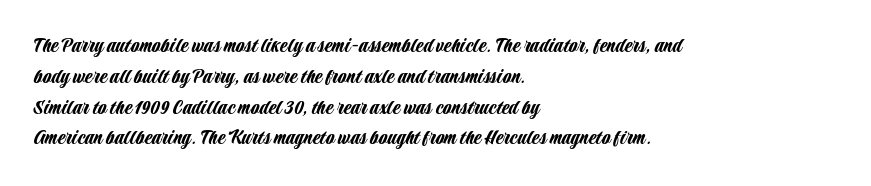
The image shows 22 px text type; set left-aligned, normal line spacing (1.4x), normal letter spacing, not underlined.
